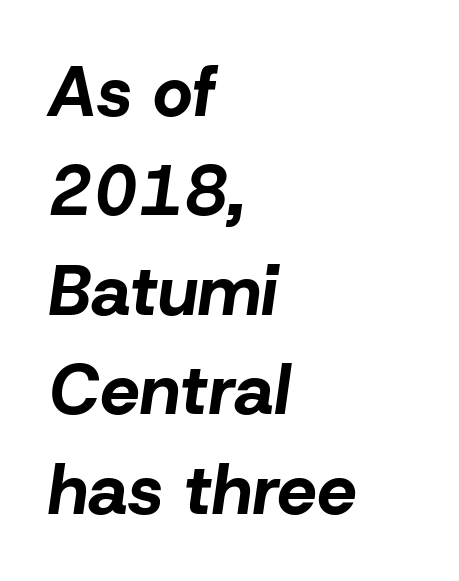
The image shows 70 px bold type, italic (leaning right); set left-aligned, normal line spacing (1.42x), normal letter spacing, not underlined; low stroke contrast and a medium x-height.
